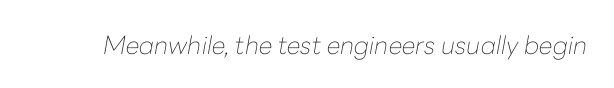
The image shows 25 px text type, italic (leaning right); set normal letter spacing, not underlined.
